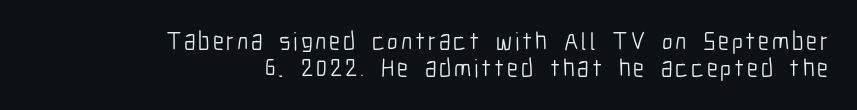
Tall strokes in this sample are plumb rather than angled. Caption: multi-line text, flush right, ragged left. The typeface has the unassuming heft of standard copy or less. The space beneath each line is pristine and unruled. Notice how descenders almost collide with the ascenders below — that's tight leading.
